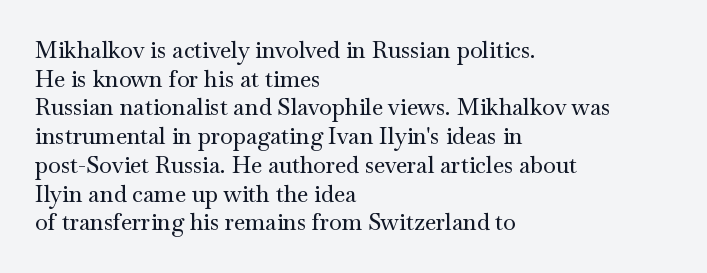
The image shows 23 px text type, upright; set left-aligned, normal line spacing (1.25x), normal letter spacing, not underlined.
